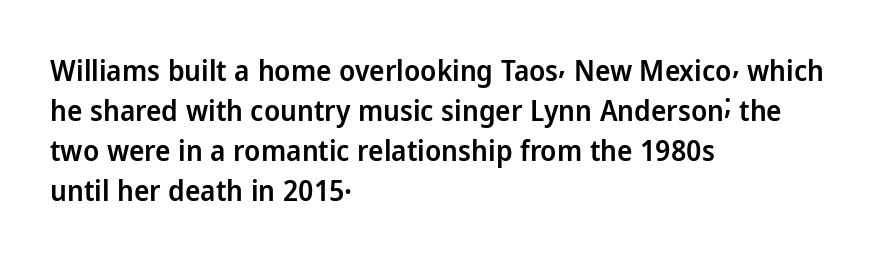
Q: Is the text bold? A: Semi-bold.
Q: Is the text italic (slanted)? A: No, it is upright.
Q: Is the typeface a serif or a sans-serif typeface? A: Sans-serif.
Q: Is the text underlined? A: No.
Q: How is the paragraph aligned? A: Left-aligned.
Q: Is the spacing between letters normal or unusually wide? A: Normal.
Q: Is the spacing between lines tight, normal or loose? A: Normal.
Q: Width (condensed, normal, or wide)? A: Normal.
Q: Stroke contrast? A: Low.
Q: x-height? A: Medium.
Q: Monospaced? A: No.
